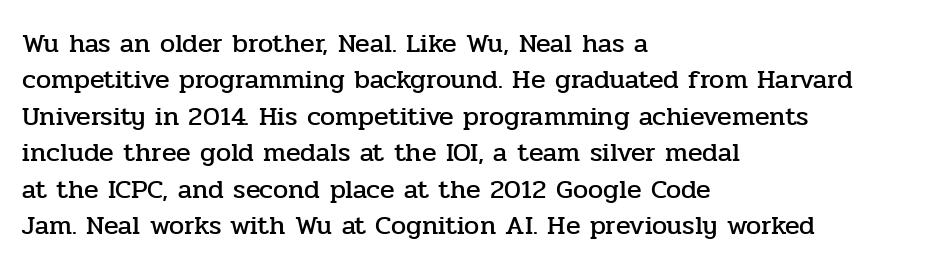
Q: Is the text italic (slanted)? A: No, it is upright.
Q: Is the text underlined? A: No.
Q: How is the paragraph aligned? A: Left-aligned.
Q: Is the spacing between letters normal or unusually wide? A: Normal.
Q: Is the spacing between lines tight, normal or loose? A: Normal.
